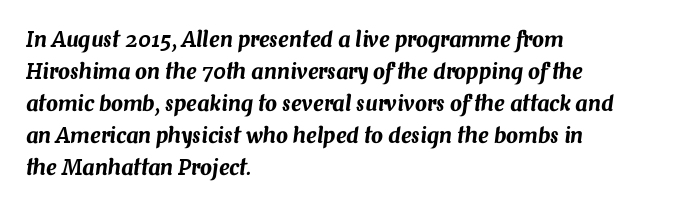
You could call the tracking neutral — neither tight nor loose. Slant detected: the letters are inclined. Is the block centered? No — it sits flush against the left margin. A bare baseline throughout the passage. Students, observe: this is what conventionally led text looks like.
